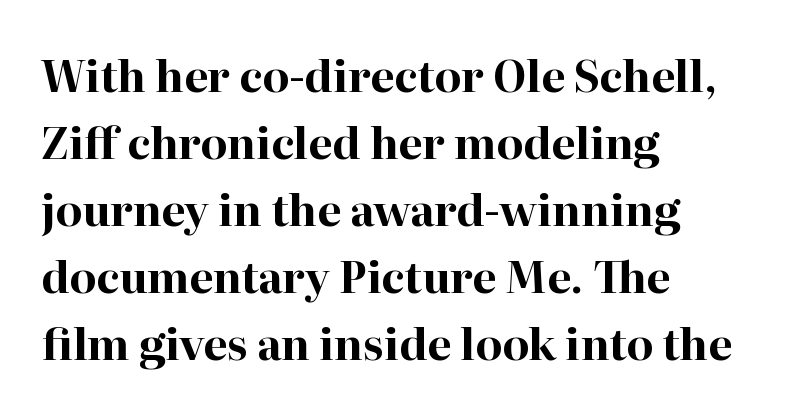
The image shows 43 px bold serif type, upright; set left-aligned, normal line spacing (1.56x), normal letter spacing, not underlined; high stroke contrast and a medium x-height.
